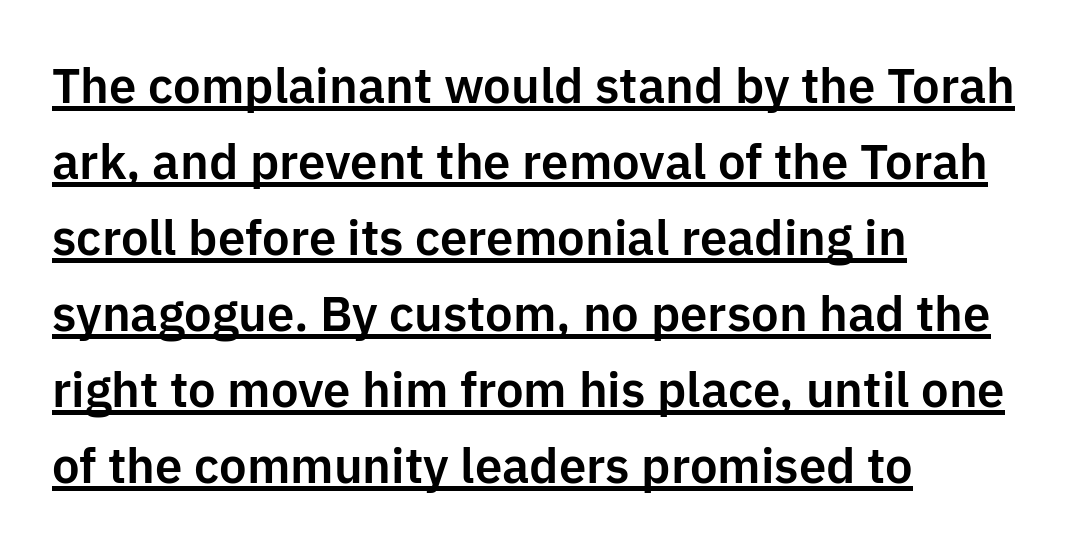
The passage shown is typed in a proportional face where columns would drift. These lines keep a tight, regular rhythm from letter to letter. Leading: standard. Ordinary non-slanted type is in use. Typeset ragged right — the left edge is the straight one.
